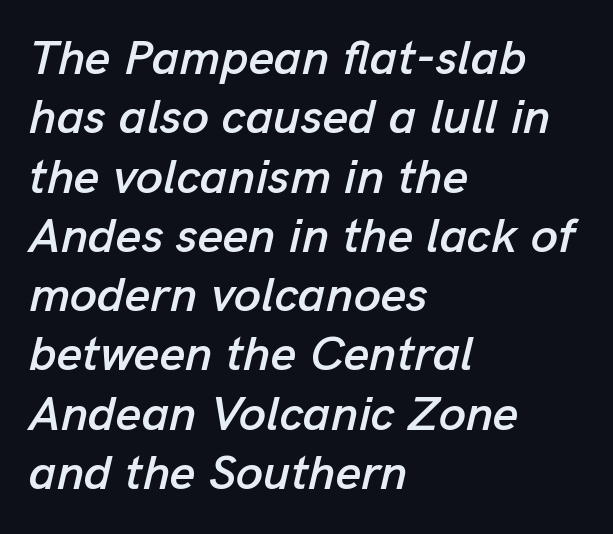
{"italic": "yes", "lean": "right", "slant_degrees": 13, "width": "normal", "stroke_contrast": "low", "x_height": "medium", "monospaced": "no", "underline": "no", "align": "left", "line_spacing_ratio": 1.21, "letter_spacing": "normal", "letter_spacing_em": 0.0, "glyph_px": 49}
